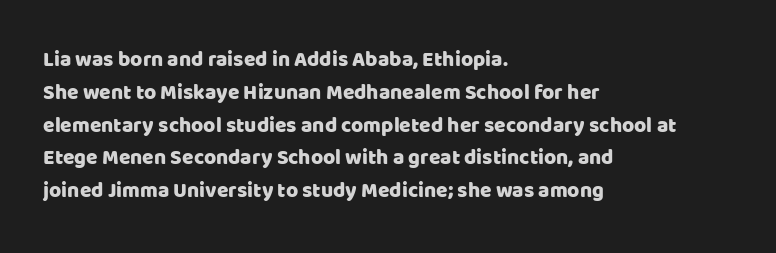
The image shows 21 px text type, upright; set left-aligned, normal line spacing (1.56x), normal letter spacing, not underlined.
